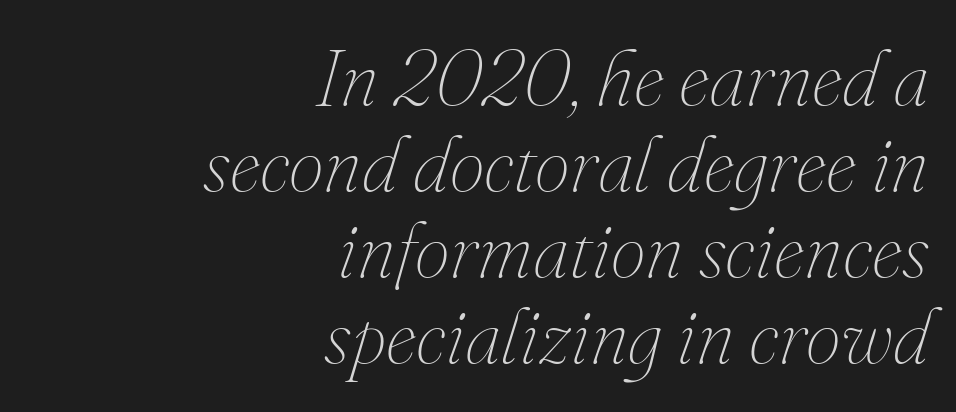
The designer dialed line spacing down below the default. Nobody touched the tracking dial on this one. Looks like regular typesetting: each glyph gets only the width it needs. Just letters on the line, the space beneath them empty. The specimen reads as italic at a glance. Casual observation: everything's shoved over to the right.
